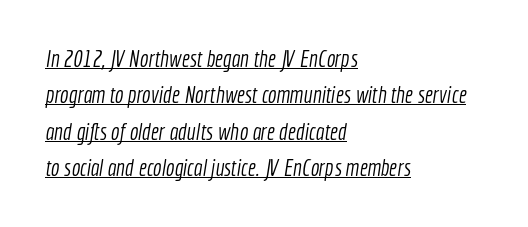
This sample uses plain, unmodified letter spacing. Vertical spacing — default. On a weight scale, this lands at 450 or below. The rendered words wear a rule along their underside.
